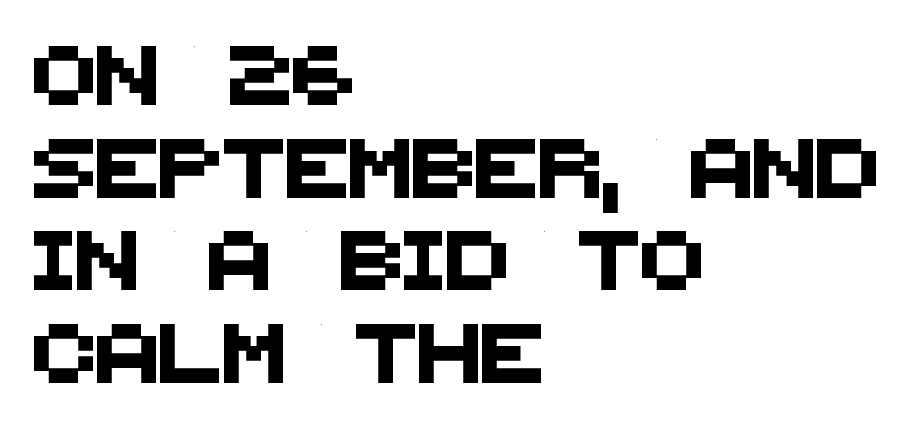
Q: Is the typeface a serif or a sans-serif typeface? A: Sans-serif.
Q: Is the text underlined? A: No.
Q: How is the paragraph aligned? A: Left-aligned.
Q: Is the spacing between letters normal or unusually wide? A: Normal.
Q: Is the spacing between lines tight, normal or loose? A: Normal.
Q: Width (condensed, normal, or wide)? A: Normal.
Q: Stroke contrast? A: Medium.
Q: x-height? A: Large.
Q: Monospaced? A: No.
